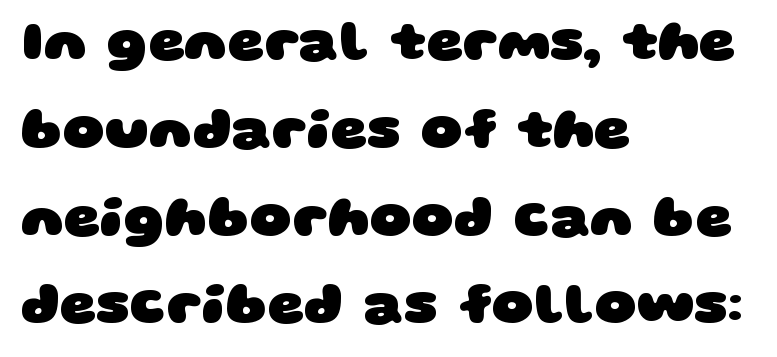
The image shows 57 px heavy, wide sans-serif type; set left-aligned, normal line spacing (1.54x), normal letter spacing, not underlined; low stroke contrast and a large x-height.
